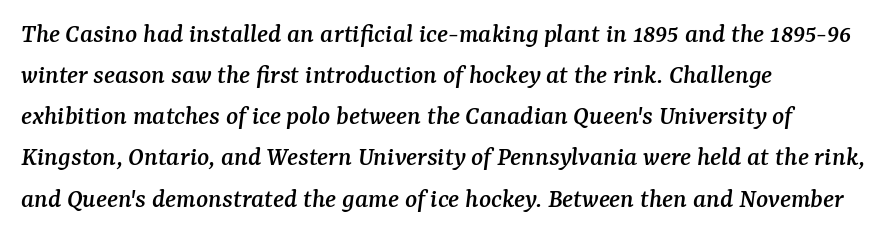
{"serif": "yes", "italic": "yes", "lean": "right", "slant_degrees": 7, "width": "normal", "stroke_contrast": "medium", "x_height": "medium", "monospaced": "no", "underline": "no", "align": "left", "line_spacing": "normal", "line_spacing_ratio": 1.47, "letter_spacing": "normal", "letter_spacing_em": 0.0, "glyph_px": 28}
